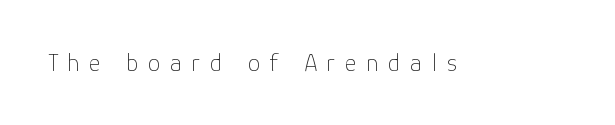
Words appear elongated and porous because spacing is wide. Has an underline been added? It has not. Every character sits straight up, as roman type does. The passage shown is not bold in any degree.
